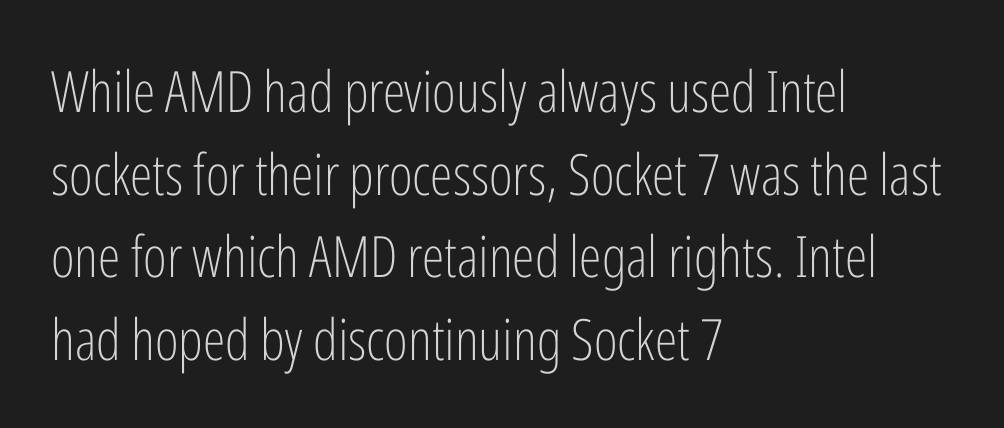
Q: Is the text bold? A: No.
Q: Is the text italic (slanted)? A: No, it is upright.
Q: Is the typeface a serif or a sans-serif typeface? A: Sans-serif.
Q: Is the text underlined? A: No.
Q: How is the paragraph aligned? A: Left-aligned.
Q: Is the spacing between letters normal or unusually wide? A: Normal.
Q: Is the spacing between lines tight, normal or loose? A: Normal.
Q: Width (condensed, normal, or wide)? A: Condensed.
Q: Stroke contrast? A: Low.
Q: x-height? A: Medium.
Q: Monospaced? A: No.
